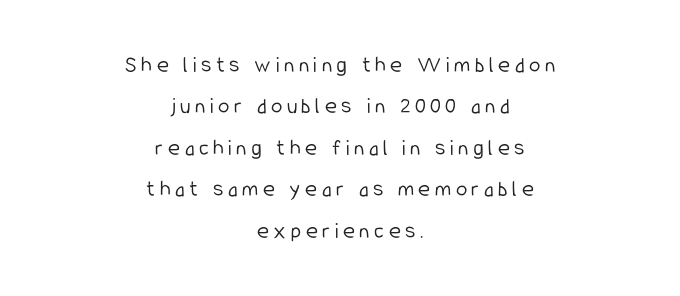
Q: Is the text bold? A: No.
Q: Is the text italic (slanted)? A: No, it is upright.
Q: Is the text underlined? A: No.
Q: How is the paragraph aligned? A: Centered.
Q: Is the spacing between letters normal or unusually wide? A: Unusually wide.
